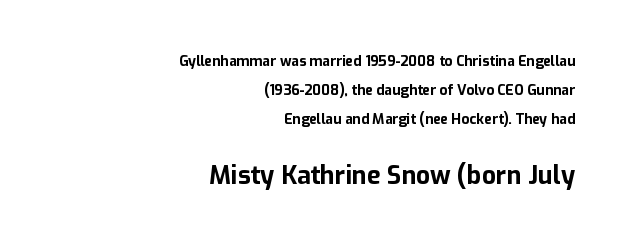
{"italic": "no", "bold": "yes", "underline": "no", "align": "right", "line_spacing": "loose", "line_spacing_ratio": 2.07, "letter_spacing": "normal", "letter_spacing_em": 0.0, "larger_block": "second", "size_ratio": 1.79, "glyph_px": 25}
